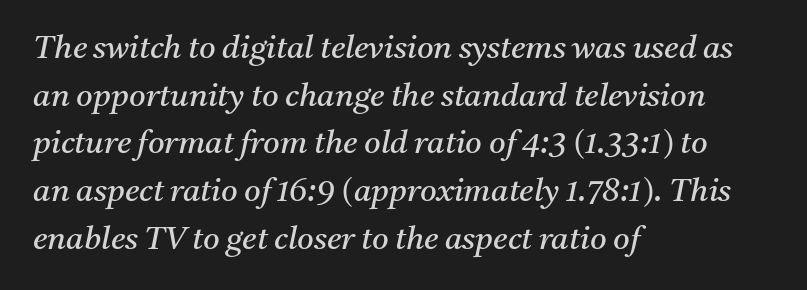
The image shows 32 px regular-weight serif type, italic (leaning right); set left-aligned, normal line spacing (1.49x), normal letter spacing, not underlined; medium stroke contrast and a medium x-height.
